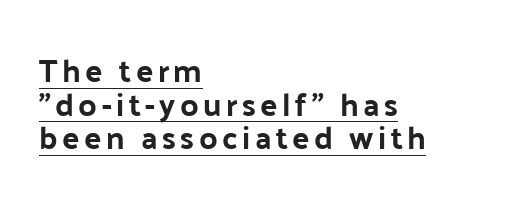
{"serif": "no", "italic": "no", "width": "normal", "stroke_contrast": "low", "x_height": "medium", "monospaced": "no", "underline": "yes", "align": "left", "line_spacing": "tight", "line_spacing_ratio": 1.05, "glyph_px": 32}
